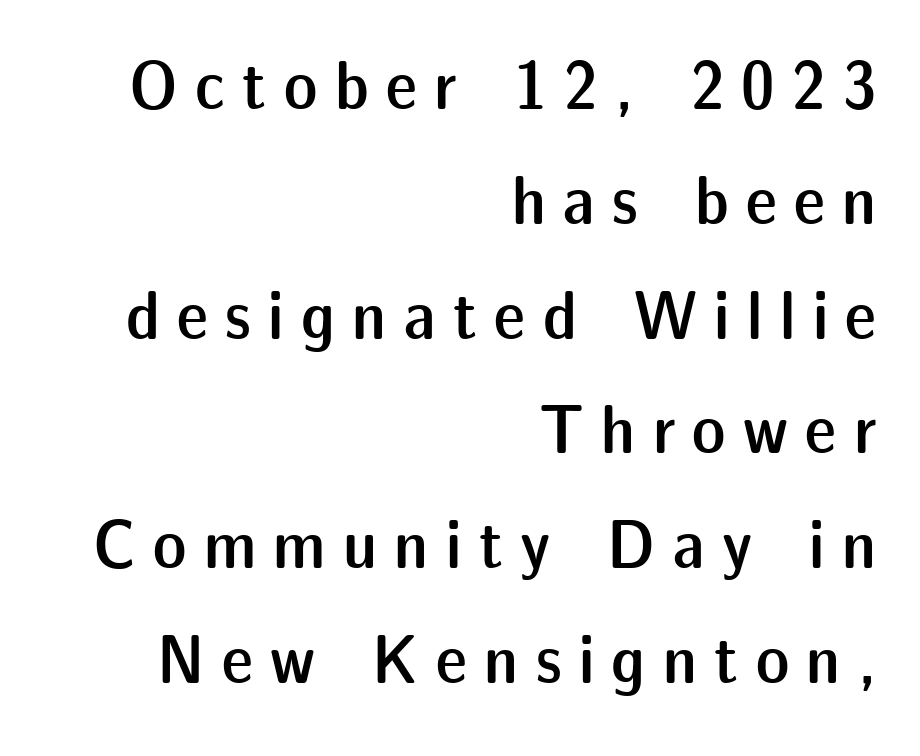
Q: Is the text bold? A: Semi-bold.
Q: Is the text italic (slanted)? A: No, it is upright.
Q: Is the typeface a serif or a sans-serif typeface? A: Sans-serif.
Q: Is the text underlined? A: No.
Q: How is the paragraph aligned? A: Right-aligned.
Q: Is the spacing between letters normal or unusually wide? A: Unusually wide.
Q: Is the spacing between lines tight, normal or loose? A: Normal.
Q: Width (condensed, normal, or wide)? A: Normal.
Q: Stroke contrast? A: Low.
Q: x-height? A: Medium.
Q: Monospaced? A: No.
